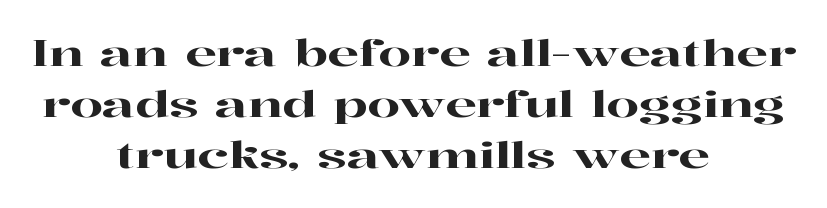
{"serif": "yes", "italic": "no", "width": "wide", "stroke_contrast": "high", "x_height": "medium", "monospaced": "no", "underline": "no", "align": "center", "line_spacing": "normal", "line_spacing_ratio": 1.38, "letter_spacing": "normal", "letter_spacing_em": 0.0, "glyph_px": 37}
